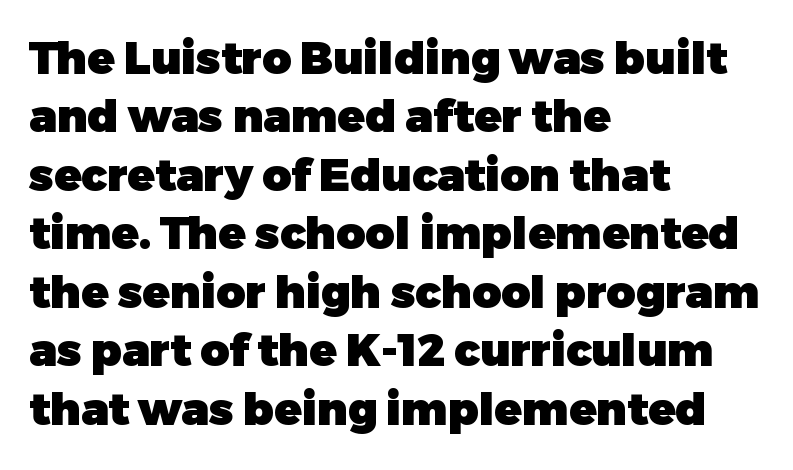
The image shows 45 px heavy sans-serif type, upright; set left-aligned, normal line spacing (1.3x), normal letter spacing, not underlined; low stroke contrast and a medium x-height.
